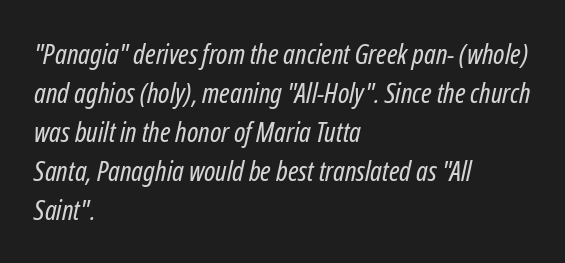
Looking at the ascenders, they clearly lean. Horizontal alignment here is leftward, the default for most running prose. No letter is thick-stroked: the sample isn't bold. The face used here is proportionally spaced, like ordinary book or web type. The foot of each line stays bare and open.
